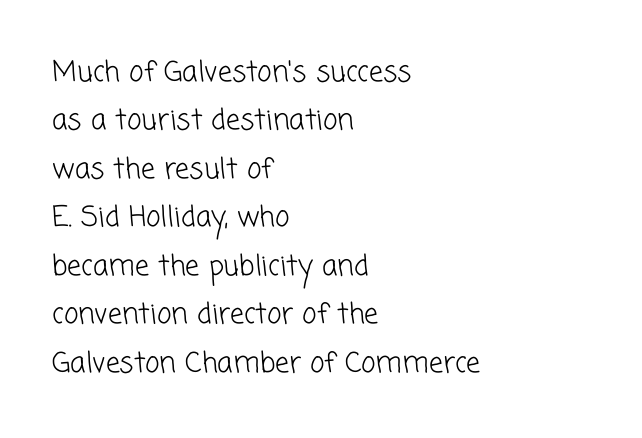
{"serif": "no", "bold": "no", "weight": "light", "width": "normal", "stroke_contrast": "low", "x_height": "medium", "monospaced": "no", "underline": "no", "align": "left", "line_spacing_ratio": 1.73, "letter_spacing": "normal", "letter_spacing_em": 0.0, "glyph_px": 28}
